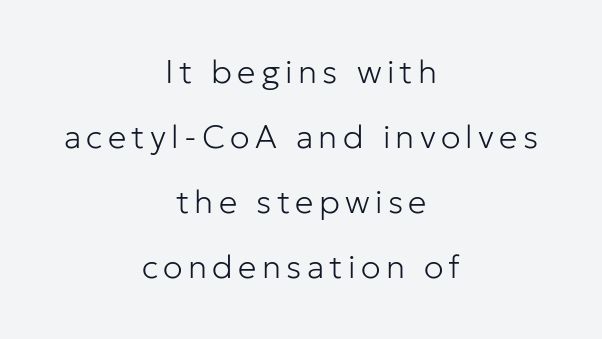
The typesetter chose a symmetrical, centered arrangement here. You can tell it's not italic because the verticals are truly vertical. Note the varied advance widths — an 'i' is clearly narrower than an 'm'. Letterform terminals end flat and unadorned throughout the passage. Underlining? Definitely not there.
